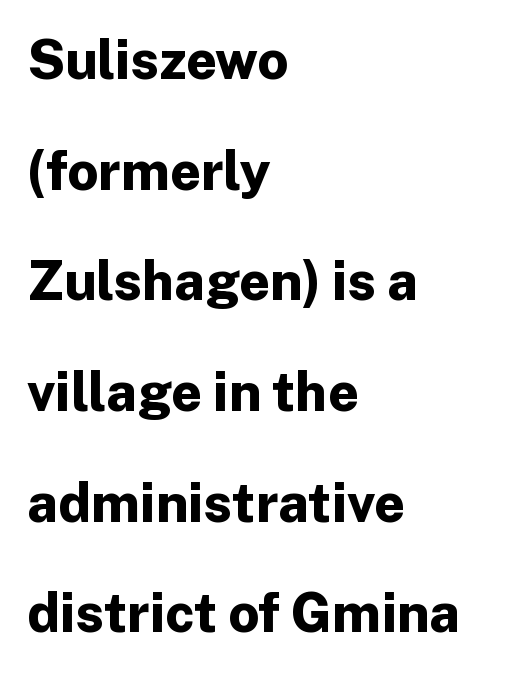
The sample has been set heavy, in full bold. No italicization has been applied; the sample stays upright. Underlining? Definitely not there. Each letter keeps its own natural width here, so spacing adapts to shape.
